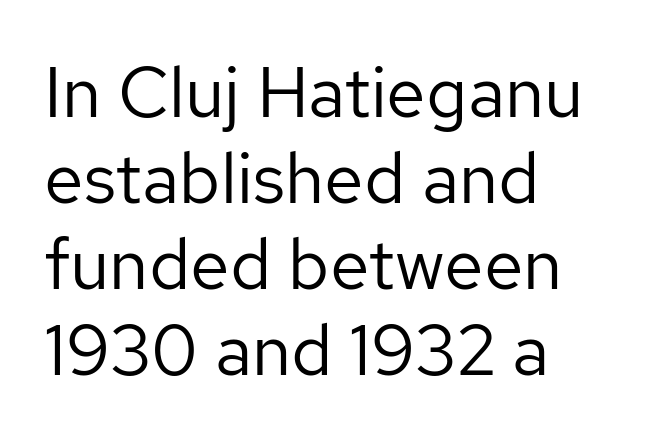
{"serif": "no", "italic": "no", "bold": "no", "weight": "regular", "width": "normal", "stroke_contrast": "low", "x_height": "medium", "monospaced": "no", "underline": "no", "align": "left", "line_spacing_ratio": 1.21, "letter_spacing": "normal", "letter_spacing_em": 0.0, "glyph_px": 71}
